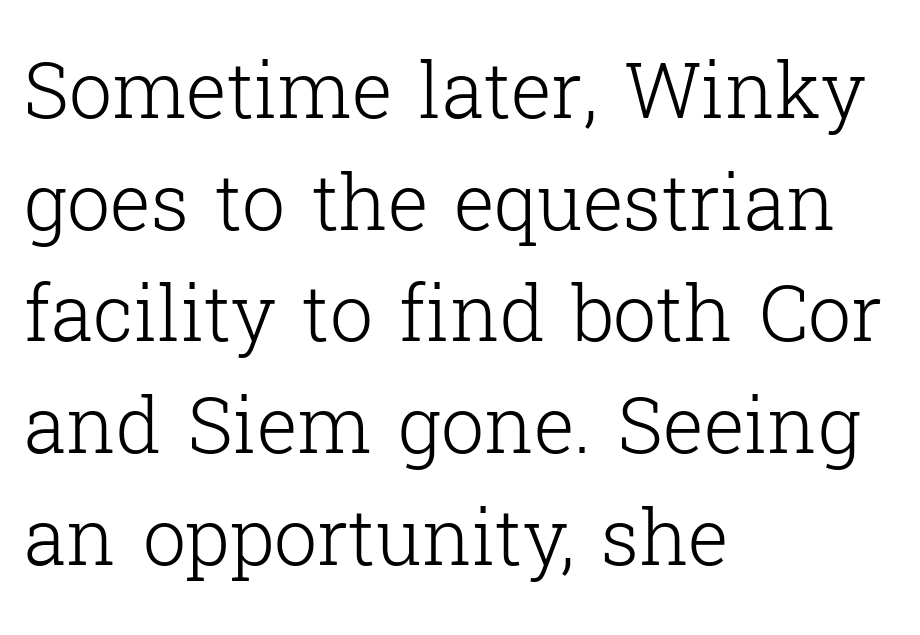
Q: Is the text bold? A: No.
Q: Is the text italic (slanted)? A: No, it is upright.
Q: Is the typeface a serif or a sans-serif typeface? A: Serif.
Q: Is the text underlined? A: No.
Q: How is the paragraph aligned? A: Left-aligned.
Q: Is the spacing between letters normal or unusually wide? A: Normal.
Q: Is the spacing between lines tight, normal or loose? A: Normal.
Q: Width (condensed, normal, or wide)? A: Normal.
Q: Stroke contrast? A: Low.
Q: x-height? A: Medium.
Q: Monospaced? A: No.
